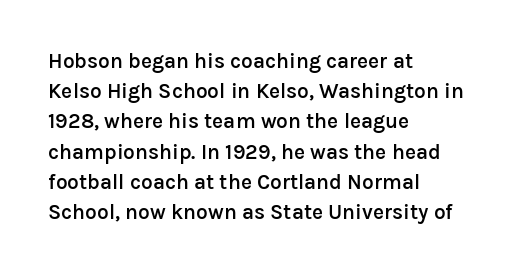
Q: Is the text bold? A: Semi-bold.
Q: Is the text italic (slanted)? A: No, it is upright.
Q: Is the text underlined? A: No.
Q: How is the paragraph aligned? A: Left-aligned.
Q: Is the spacing between letters normal or unusually wide? A: Normal.
Q: Is the spacing between lines tight, normal or loose? A: Normal.
